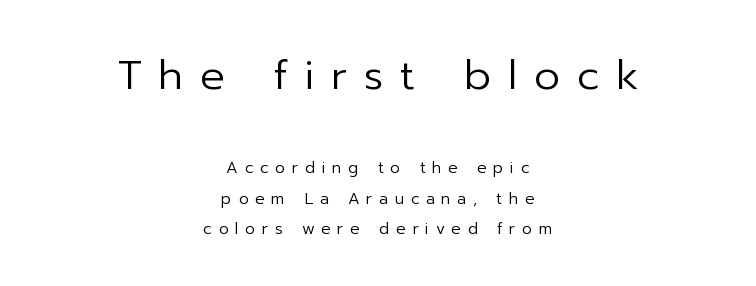
Grotesque or geometric, the face here clearly has no serifs. This layout puts the oversized block above and the modest block below. Characters remain perfectly vertical along every line. Airy leading.
